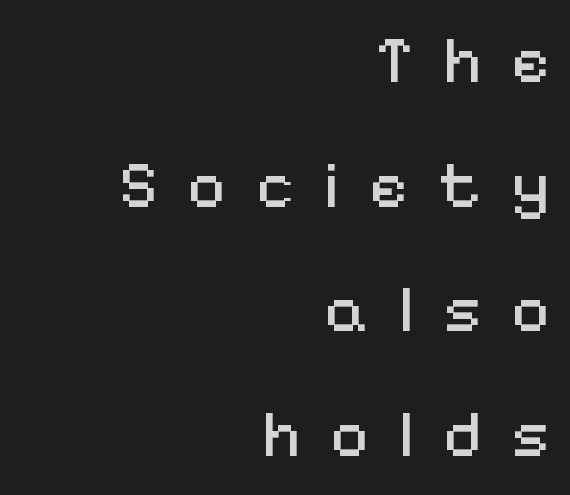
Q: Is the text bold? A: No.
Q: Is the text italic (slanted)? A: No, it is upright.
Q: Is the typeface a serif or a sans-serif typeface? A: Sans-serif.
Q: Is the text underlined? A: No.
Q: How is the paragraph aligned? A: Right-aligned.
Q: Is the spacing between letters normal or unusually wide? A: Unusually wide.
Q: Width (condensed, normal, or wide)? A: Normal.
Q: Stroke contrast? A: Medium.
Q: x-height? A: Medium.
Q: Monospaced? A: No.
